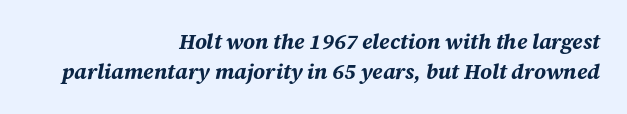
Q: Is the text bold? A: Yes.
Q: Is the text italic (slanted)? A: Yes, it leans right by about 12 degrees.
Q: Is the text underlined? A: No.
Q: How is the paragraph aligned? A: Right-aligned.
Q: Is the spacing between letters normal or unusually wide? A: Normal.
Q: Is the spacing between lines tight, normal or loose? A: Normal.
